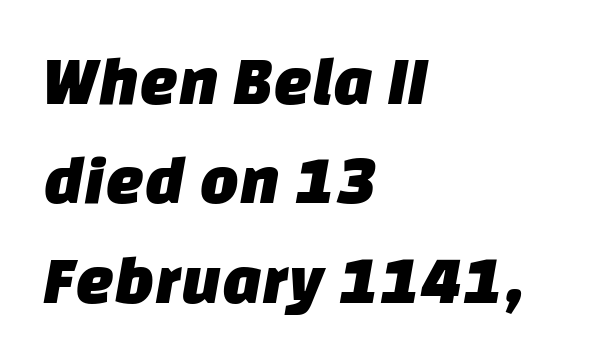
Q: Is the typeface a serif or a sans-serif typeface? A: Sans-serif.
Q: Is the text underlined? A: No.
Q: How is the paragraph aligned? A: Left-aligned.
Q: Is the spacing between letters normal or unusually wide? A: Normal.
Q: Is the spacing between lines tight, normal or loose? A: Normal.
Q: Width (condensed, normal, or wide)? A: Normal.
Q: Stroke contrast? A: Low.
Q: x-height? A: Large.
Q: Monospaced? A: No.
